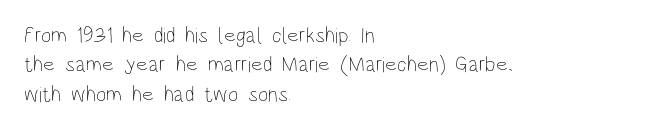
{"italic": "no", "bold": "no", "underline": "no", "align": "left", "line_spacing": "normal", "line_spacing_ratio": 1.34, "letter_spacing": "normal", "letter_spacing_em": 0.0, "glyph_px": 22}
